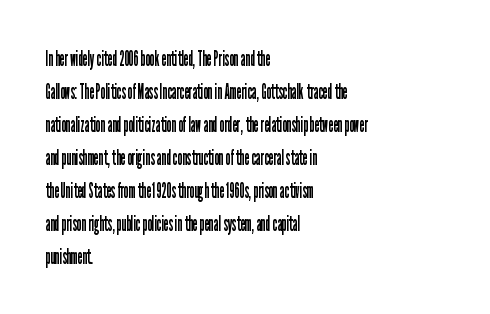
{"italic": "no", "bold": "no", "underline": "no", "align": "left", "line_spacing": "normal", "line_spacing_ratio": 1.57, "letter_spacing": "normal", "letter_spacing_em": 0.0, "glyph_px": 21}
